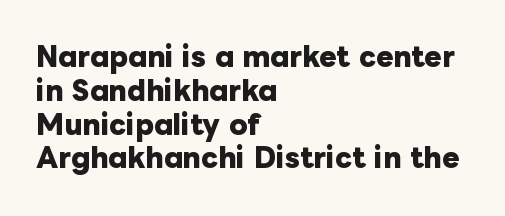
Q: Is the text bold? A: Yes.
Q: Is the text italic (slanted)? A: No, it is upright.
Q: Is the text underlined? A: No.
Q: How is the paragraph aligned? A: Left-aligned.
Q: Is the spacing between letters normal or unusually wide? A: Normal.
Q: Is the spacing between lines tight, normal or loose? A: Normal.
